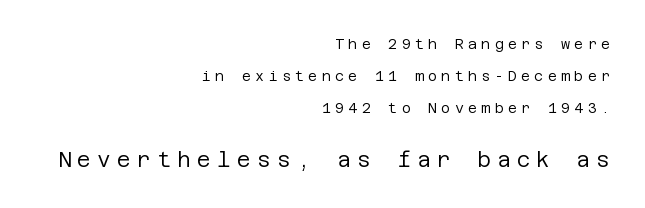
{"italic": "no", "bold": "no", "underline": "no", "align": "right", "line_spacing": "loose", "line_spacing_ratio": 2.27, "letter_spacing": "wide", "letter_spacing_em": 0.3, "larger_block": "second", "size_ratio": 1.5, "glyph_px": 21}
